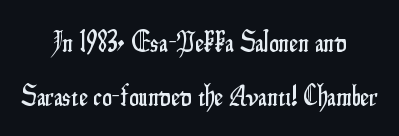
Q: Is the text italic (slanted)? A: No, it is upright.
Q: Is the typeface a serif or a sans-serif typeface? A: Sans-serif.
Q: Is the text underlined? A: No.
Q: How is the paragraph aligned? A: Centered.
Q: Is the spacing between letters normal or unusually wide? A: Normal.
Q: Is the spacing between lines tight, normal or loose? A: Loose.
Q: Width (condensed, normal, or wide)? A: Condensed.
Q: Stroke contrast? A: Low.
Q: x-height? A: Small.
Q: Monospaced? A: No.
